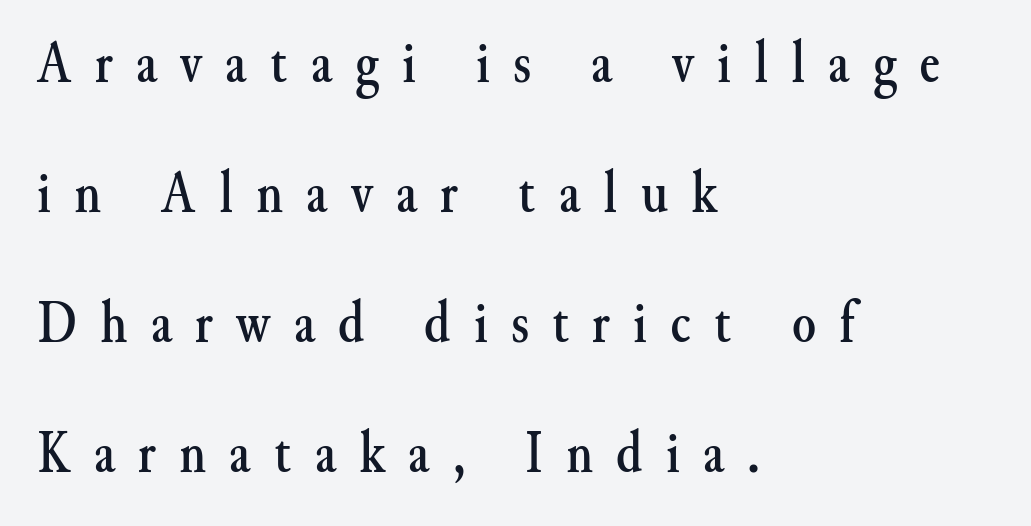
{"serif": "yes", "italic": "no", "width": "normal", "stroke_contrast": "medium", "x_height": "small", "monospaced": "no", "underline": "no", "align": "left", "line_spacing": "loose", "line_spacing_ratio": 2.13, "letter_spacing": "wide", "letter_spacing_em": 0.38, "glyph_px": 61}
